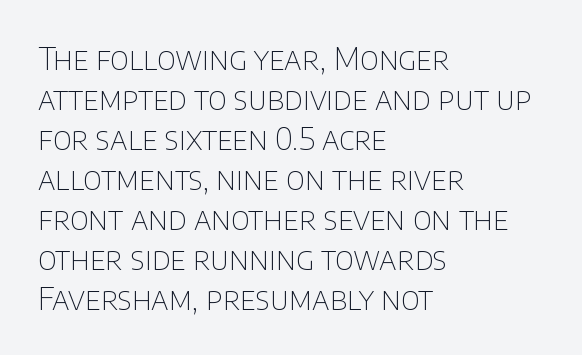
Q: Is the text bold? A: No.
Q: Is the text italic (slanted)? A: No, it is upright.
Q: Is the typeface a serif or a sans-serif typeface? A: Sans-serif.
Q: Is the text underlined? A: No.
Q: How is the paragraph aligned? A: Left-aligned.
Q: Is the spacing between letters normal or unusually wide? A: Normal.
Q: Is the spacing between lines tight, normal or loose? A: Normal.
Q: Width (condensed, normal, or wide)? A: Normal.
Q: Stroke contrast? A: Low.
Q: x-height? A: Large.
Q: Monospaced? A: No.
